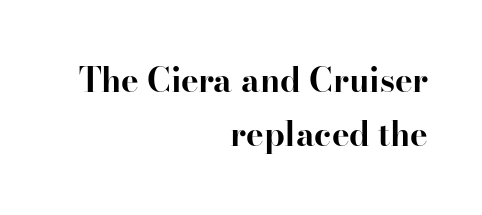
The image shows 33 px bold serif type, upright; set right-aligned, normal line spacing (1.65x), normal letter spacing, not underlined; high stroke contrast and a small x-height.
